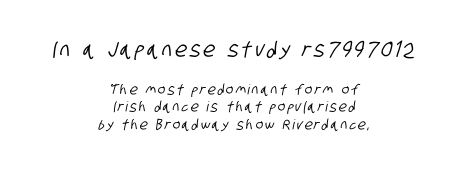
Q: Is the text underlined? A: No.
Q: How is the paragraph aligned? A: Centered.
Q: Which block of text is set in a larger size, the first (top) or the second (bottom)? A: The first (top) one.
